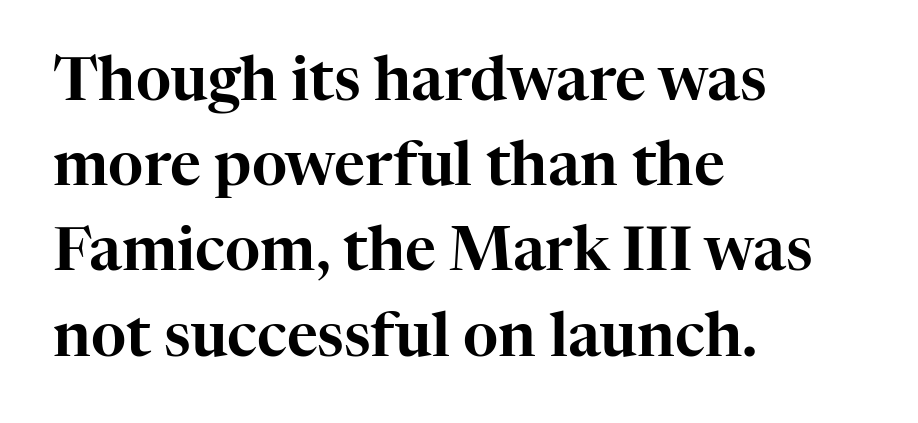
Notice how the stems are strictly vertical — no italics here. The rendering shows small feet on the letterforms — a serif design. Anything drawn beneath the words? Only blank space. Summary of vertical rhythm: regular, with standard interline spacing. Honestly, the letter spacing is just normal — you wouldn't notice it. Do the characters align in a grid? No, the font is proportional.
